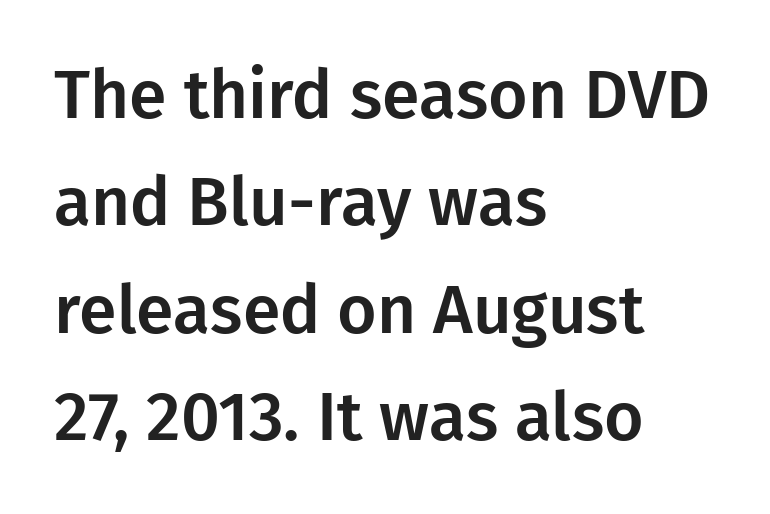
The letters advance in unequal steps, a hallmark of proportional type. Typeset ragged right — the left edge is the straight one. Note: no serifs on the glyphs. No word sits above an underline.
